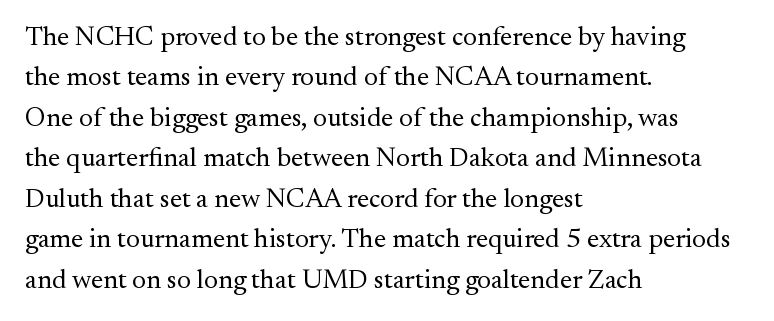
{"italic": "no", "bold": "no", "underline": "no", "align": "left", "line_spacing": "normal", "line_spacing_ratio": 1.5, "letter_spacing": "normal", "letter_spacing_em": 0.0, "glyph_px": 27}
